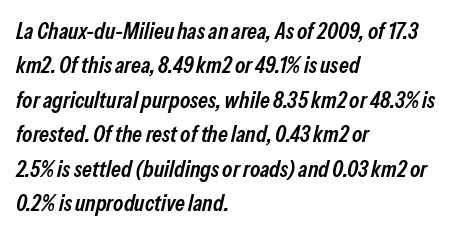
Typographic density is moderately raised because the face is semibold. Interline gaps are of average width in this sample. You can tell it's italic because the verticals aren't actually vertical. These lines keep a tight, regular rhythm from letter to letter. These lines stack with their left ends in a neat column.
